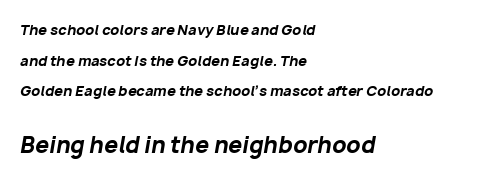
Leftover space on each line is placed entirely after the last word. The emphasis by scale lands on block number two, below. Compared with typical body copy, the letter spacing here is the same. Only glyphs here, with clear space below each row.
